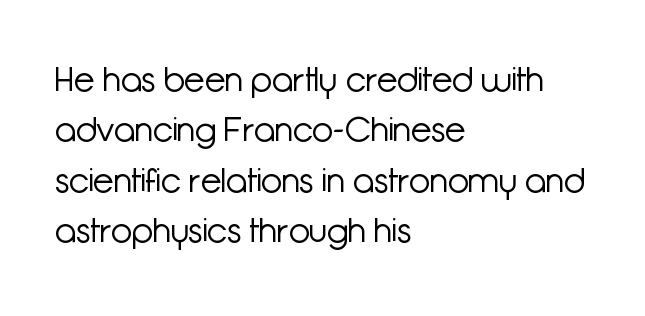
The image shows 34 px light sans-serif type, upright; set left-aligned, normal line spacing (1.48x), normal letter spacing, not underlined; low stroke contrast and a medium x-height.
